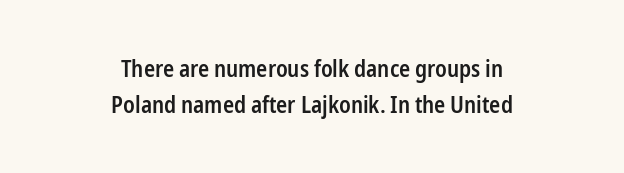
{"italic": "no", "bold": "semi", "underline": "no", "align": "center", "line_spacing": "normal", "line_spacing_ratio": 1.57, "letter_spacing": "normal", "letter_spacing_em": 0.0, "glyph_px": 23}
